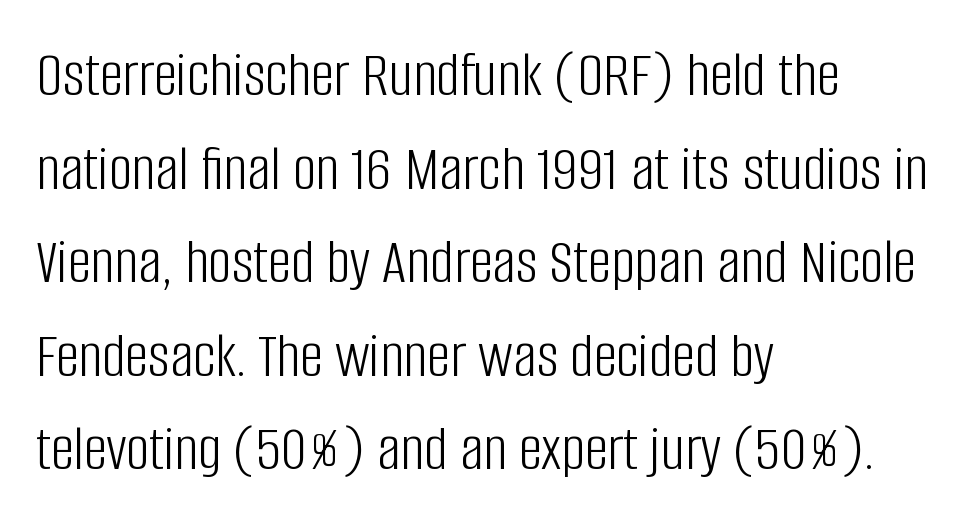
You can tell from the bare stems that sans-serif type was used. Bold? No — there's no thickening of the strokes. Reading down the block, your eye returns to a fixed left position each line. Notice how descenders clear the ascenders below comfortably — that's standard leading. You can tell it's not italic because the verticals are truly vertical. These lines are rendered in a variable-pitch font.
